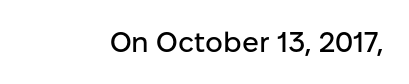
Tracking here is standard; glyphs follow each other at the usual distance. You can tell it's not italic because the verticals are truly vertical. Typographically, this falls in the sans-serif category. The letters advance in unequal steps, a hallmark of proportional type. No word sits above an underline.
